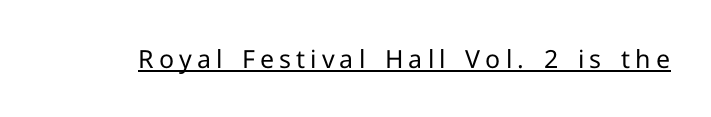
Caption: face not bold, strokes unweighted. What stands out about the letter spacing? Its width — letters are far apart. This sample carries an underscore along the baseline area. In terms of posture, this sample is upright.
